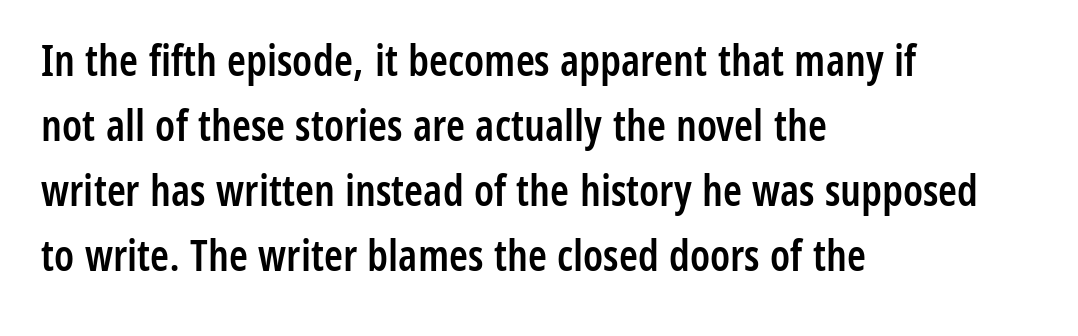
The image shows 43 px semibold, condensed sans-serif type, upright; set left-aligned, normal line spacing (1.51x), normal letter spacing, not underlined; low stroke contrast and a medium x-height.
